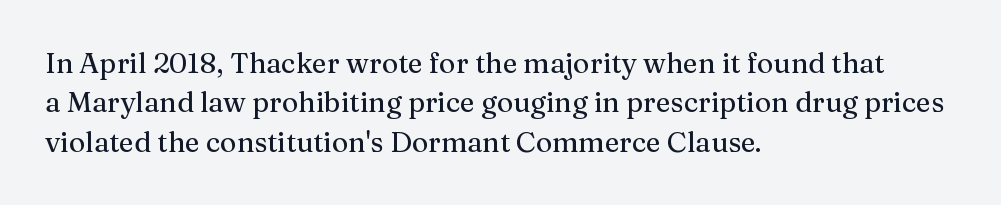
Q: Is the text italic (slanted)? A: No, it is upright.
Q: Is the typeface a serif or a sans-serif typeface? A: Serif.
Q: Is the text underlined? A: No.
Q: How is the paragraph aligned? A: Left-aligned.
Q: Is the spacing between letters normal or unusually wide? A: Normal.
Q: Is the spacing between lines tight, normal or loose? A: Normal.
Q: Width (condensed, normal, or wide)? A: Normal.
Q: Stroke contrast? A: Medium.
Q: x-height? A: Medium.
Q: Monospaced? A: No.
